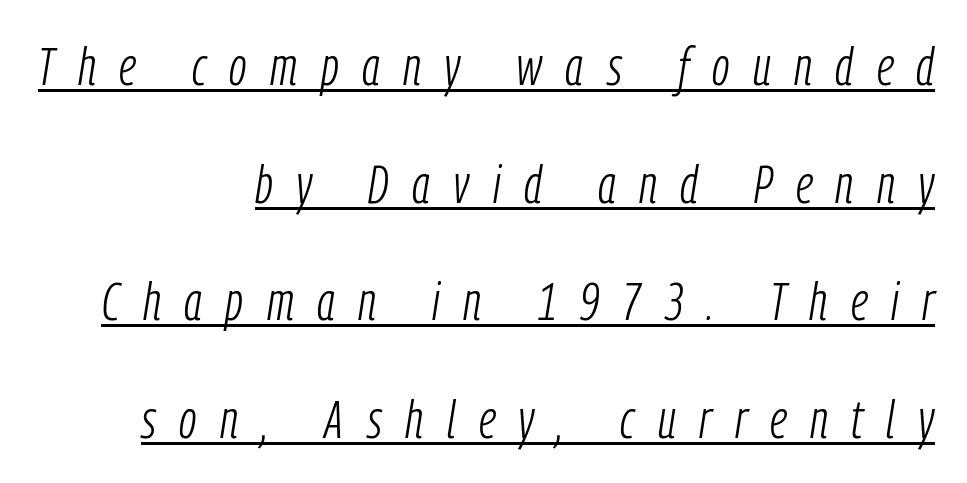
Q: Is the text bold? A: No.
Q: Is the text italic (slanted)? A: Yes, it leans right by about 9 degrees.
Q: Is the text underlined? A: Yes.
Q: How is the paragraph aligned? A: Right-aligned.
Q: Is the spacing between letters normal or unusually wide? A: Unusually wide.
Q: Is the spacing between lines tight, normal or loose? A: Loose.
Q: Width (condensed, normal, or wide)? A: Condensed.
Q: Stroke contrast? A: Low.
Q: x-height? A: Medium.
Q: Monospaced? A: No.
